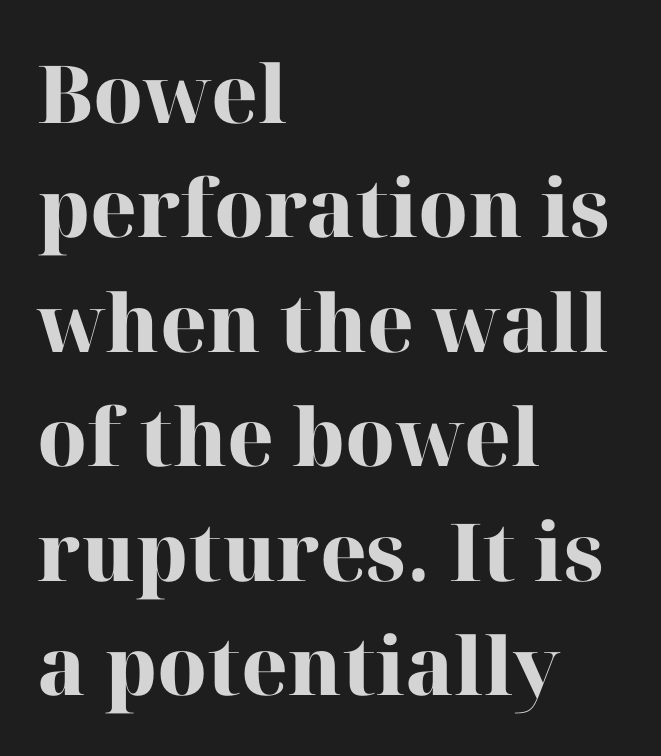
The image shows 80 px heavy serif type, upright; set left-aligned, normal line spacing (1.43x), normal letter spacing, not underlined; high stroke contrast and a medium x-height.
